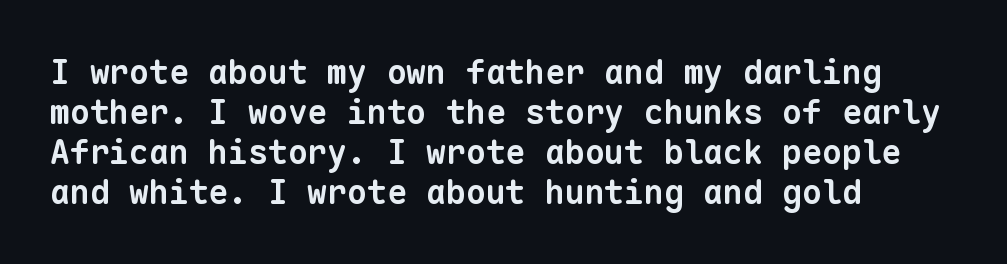
{"serif": "no", "bold": "yes", "weight": "bold", "width": "normal", "stroke_contrast": "low", "x_height": "medium", "monospaced": "yes", "underline": "no", "align": "left", "line_spacing_ratio": 1.21, "letter_spacing": "normal", "letter_spacing_em": 0.0, "glyph_px": 33}
